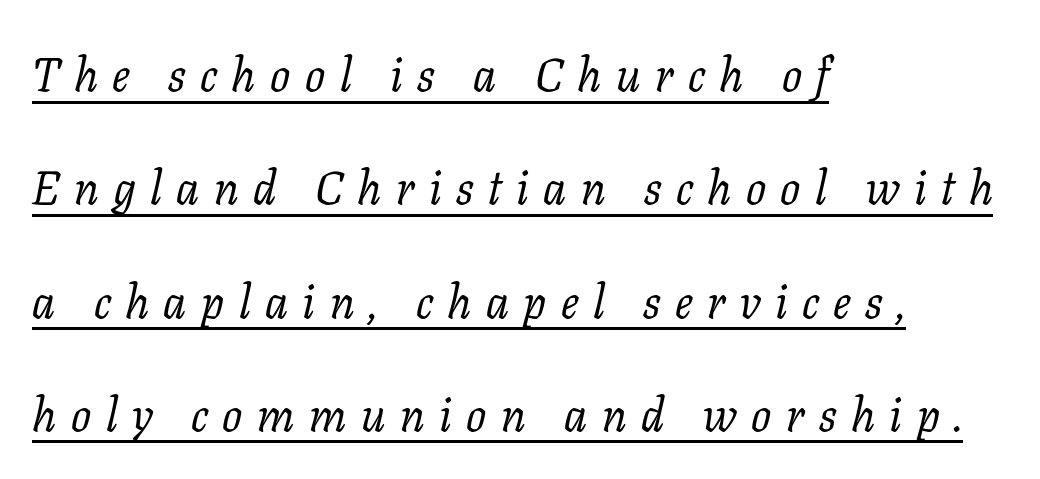
Q: Is the text bold? A: No.
Q: Is the text italic (slanted)? A: Yes, it leans right by about 11 degrees.
Q: Is the typeface a serif or a sans-serif typeface? A: Serif.
Q: Is the text underlined? A: Yes.
Q: How is the paragraph aligned? A: Left-aligned.
Q: Is the spacing between letters normal or unusually wide? A: Unusually wide.
Q: Is the spacing between lines tight, normal or loose? A: Loose.
Q: Width (condensed, normal, or wide)? A: Normal.
Q: Stroke contrast? A: Low.
Q: x-height? A: Medium.
Q: Monospaced? A: No.
